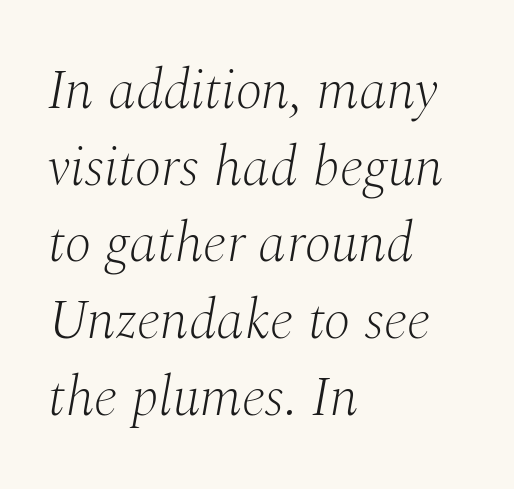
{"serif": "yes", "italic": "yes", "lean": "right", "slant_degrees": 10, "bold": "no", "weight": "light", "width": "normal", "stroke_contrast": "medium", "x_height": "medium", "monospaced": "no", "underline": "no", "align": "left", "line_spacing": "normal", "line_spacing_ratio": 1.37, "letter_spacing": "normal", "letter_spacing_em": 0.0, "glyph_px": 56}
